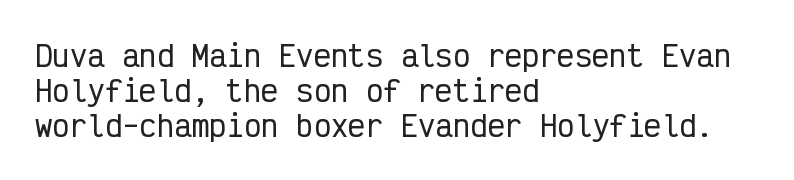
Q: Is the text italic (slanted)? A: No, it is upright.
Q: Is the typeface a serif or a sans-serif typeface? A: Sans-serif.
Q: Is the text underlined? A: No.
Q: How is the paragraph aligned? A: Left-aligned.
Q: Is the spacing between letters normal or unusually wide? A: Normal.
Q: Width (condensed, normal, or wide)? A: Condensed.
Q: Stroke contrast? A: Low.
Q: x-height? A: Medium.
Q: Monospaced? A: Yes.
